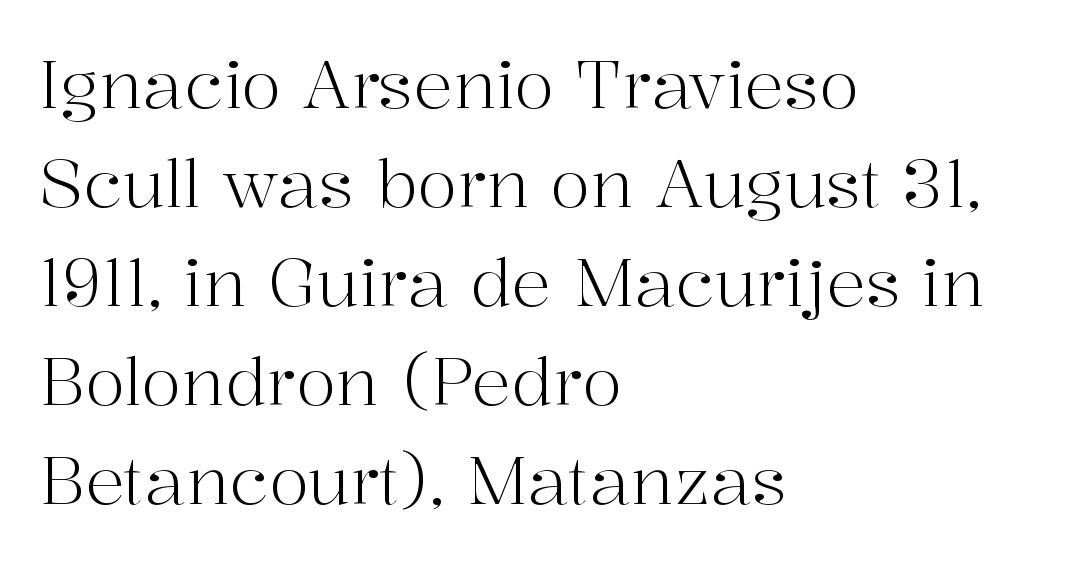
Q: Is the text bold? A: No.
Q: Is the text italic (slanted)? A: No, it is upright.
Q: Is the typeface a serif or a sans-serif typeface? A: Serif.
Q: Is the text underlined? A: No.
Q: How is the paragraph aligned? A: Left-aligned.
Q: Is the spacing between letters normal or unusually wide? A: Normal.
Q: Is the spacing between lines tight, normal or loose? A: Normal.
Q: Width (condensed, normal, or wide)? A: Normal.
Q: Stroke contrast? A: High.
Q: x-height? A: Medium.
Q: Monospaced? A: No.
